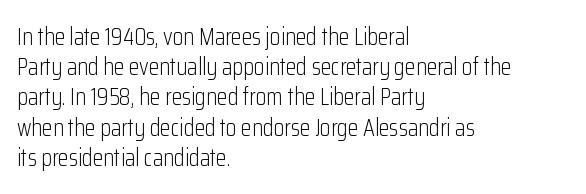
The image shows 24 px text type, upright; set left-aligned, normal line spacing (1.26x), normal letter spacing, not underlined.
